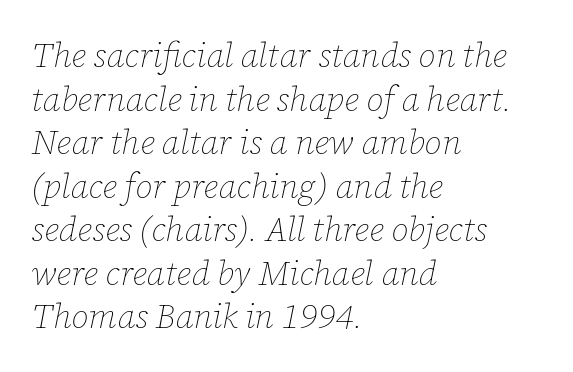
The image shows 34 px thin type, italic (leaning right); set left-aligned, normal line spacing (1.28x), normal letter spacing, not underlined; low stroke contrast and a medium x-height.
